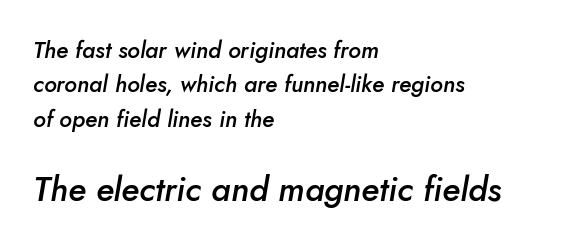
Q: Is the text bold? A: Semi-bold.
Q: Is the text italic (slanted)? A: Yes, it leans right by about 5 degrees.
Q: Is the text underlined? A: No.
Q: How is the paragraph aligned? A: Left-aligned.
Q: Is the spacing between letters normal or unusually wide? A: Normal.
Q: Is the spacing between lines tight, normal or loose? A: Normal.
Q: Which block of text is set in a larger size, the first (top) or the second (bottom)? A: The second (bottom) one.
Q: Width (condensed, normal, or wide)? A: Normal.
Q: Stroke contrast? A: Low.
Q: x-height? A: Small.
Q: Monospaced? A: No.
